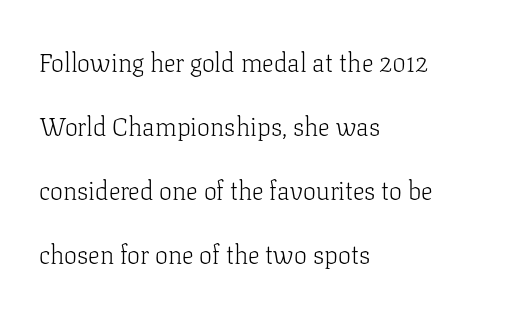
{"italic": "no", "bold": "no", "underline": "no", "align": "left", "line_spacing": "loose", "line_spacing_ratio": 2.46, "letter_spacing": "normal", "letter_spacing_em": 0.0, "glyph_px": 26}
